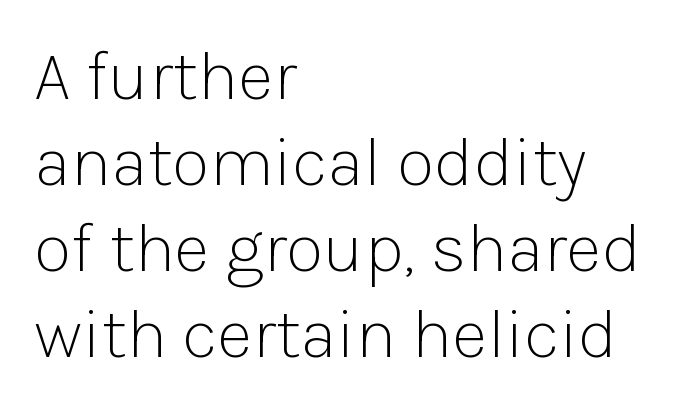
The image shows 70 px light sans-serif type, upright; set left-aligned, line spacing 1.23x, normal letter spacing, not underlined; low stroke contrast and a medium x-height.
